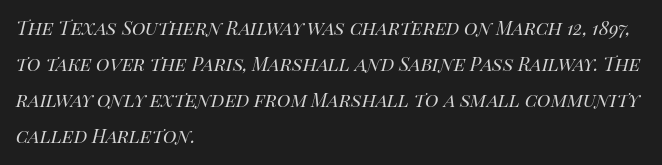
The image shows 23 px text type, italic (leaning right); set left-aligned, normal line spacing (1.57x), normal letter spacing, not underlined.
